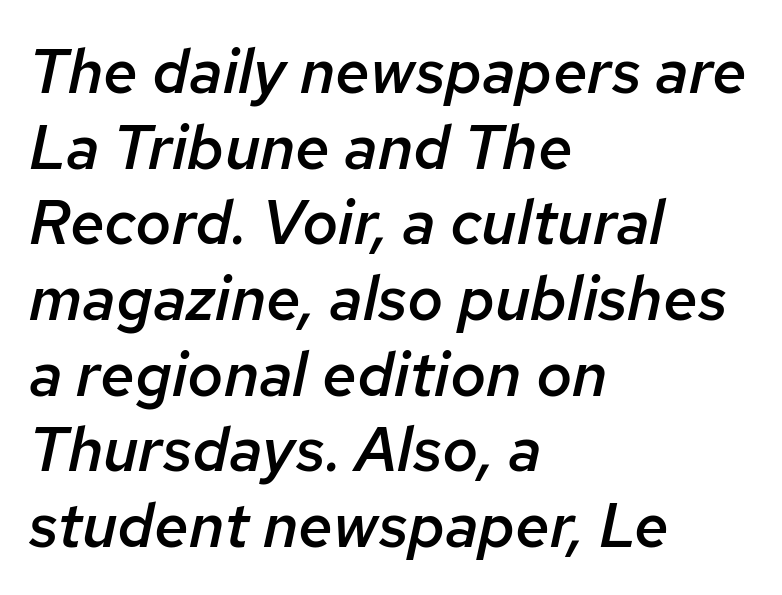
The image shows 62 px semibold type, italic (leaning right); set left-aligned, line spacing 1.22x, normal letter spacing, not underlined; low stroke contrast and a medium x-height.
